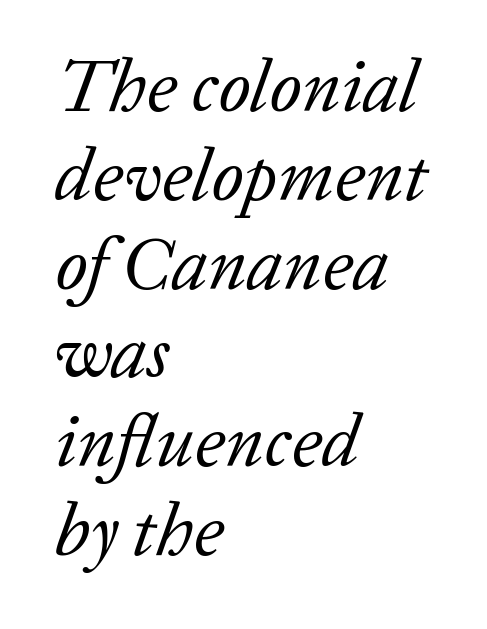
Q: Is the text bold? A: No.
Q: Is the text italic (slanted)? A: Yes, it leans right by about 20 degrees.
Q: Is the typeface a serif or a sans-serif typeface? A: Serif.
Q: Is the text underlined? A: No.
Q: How is the paragraph aligned? A: Left-aligned.
Q: Is the spacing between letters normal or unusually wide? A: Normal.
Q: Width (condensed, normal, or wide)? A: Normal.
Q: Stroke contrast? A: Low.
Q: x-height? A: Medium.
Q: Monospaced? A: No.
